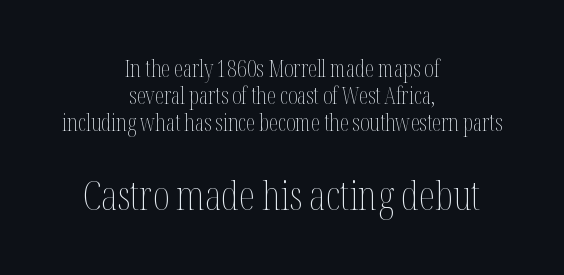
The face used here is proportionally spaced, like ordinary book or web type. How are the letters spaced? Ordinarily, with no added tracking. The letters stand upright; this is a roman face. No extra ink here — the face is not bold. Honestly, there is no underline to notice here at all.
